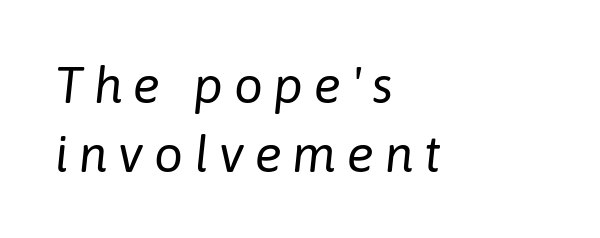
{"italic": "yes", "lean": "right", "slant_degrees": 6, "bold": "no", "weight": "regular", "width": "normal", "stroke_contrast": "low", "x_height": "medium", "monospaced": "no", "underline": "no", "align": "left", "line_spacing": "normal", "line_spacing_ratio": 1.35, "letter_spacing": "wide", "letter_spacing_em": 0.21, "glyph_px": 51}
